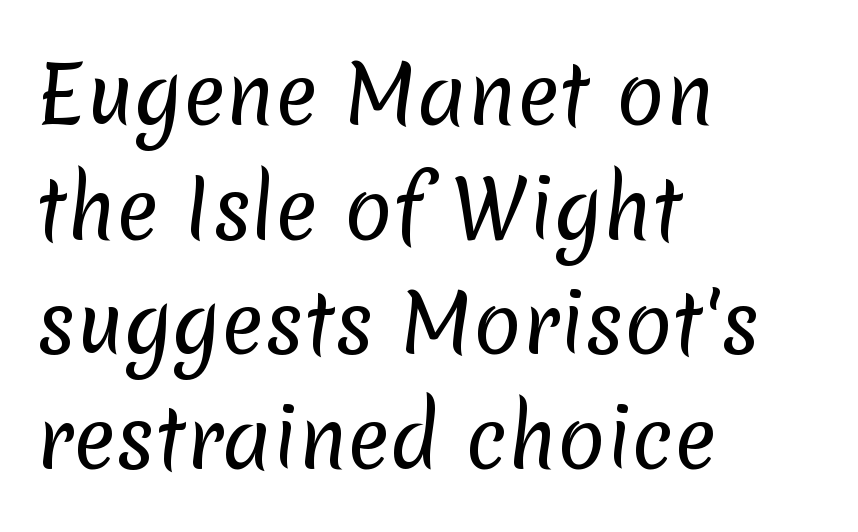
The image shows 79 px regular-weight sans-serif type; set left-aligned, normal line spacing (1.45x), normal letter spacing, not underlined; low stroke contrast and a medium x-height.
